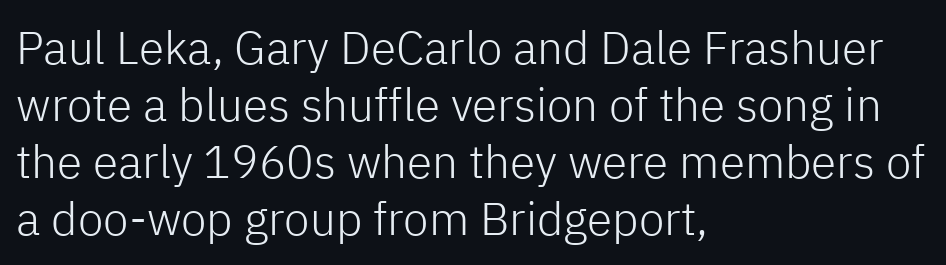
The image shows 46 px light sans-serif type, upright; set left-aligned, line spacing 1.24x, normal letter spacing, not underlined; low stroke contrast and a medium x-height.
